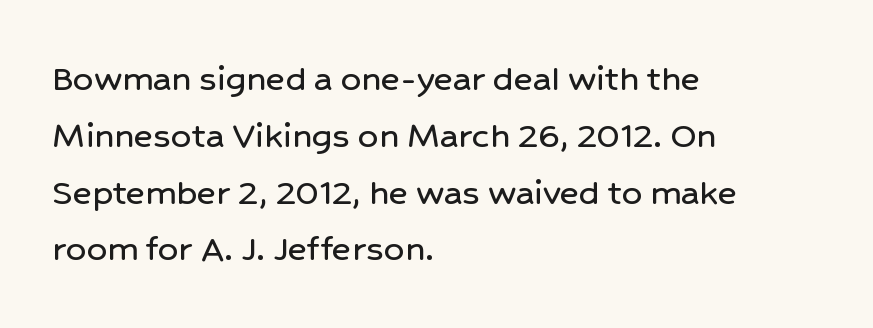
In terms of posture, this sample is upright. You could call the tracking neutral — neither tight nor loose. The typesetter chose a ragged-right arrangement here. Descenders hang freely into open space.
